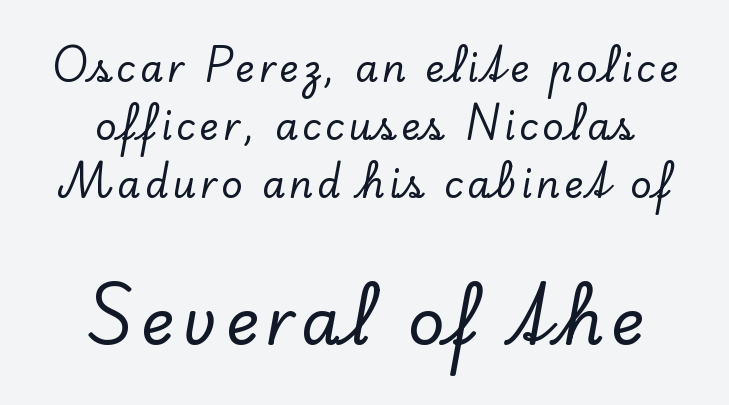
This rendering uses center alignment, leaving both contours irregular but symmetric. Of the two passages, the one underneath uses the larger point size. Stroke terminals: seriffed. Successive baselines arrive at the customary interval. These lines are rendered in a variable-pitch font.
